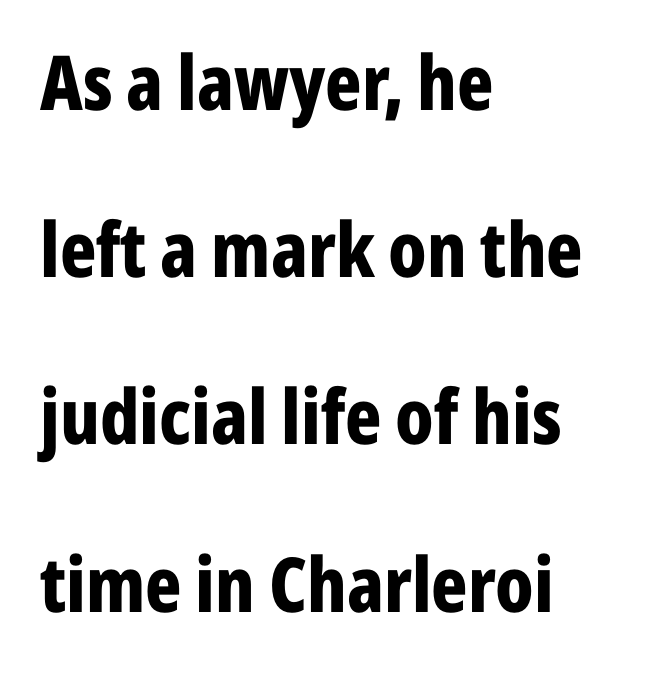
Q: Is the text bold? A: Yes.
Q: Is the text italic (slanted)? A: No, it is upright.
Q: Is the typeface a serif or a sans-serif typeface? A: Sans-serif.
Q: Is the text underlined? A: No.
Q: How is the paragraph aligned? A: Left-aligned.
Q: Is the spacing between letters normal or unusually wide? A: Normal.
Q: Is the spacing between lines tight, normal or loose? A: Loose.
Q: Width (condensed, normal, or wide)? A: Condensed.
Q: Stroke contrast? A: Low.
Q: x-height? A: Medium.
Q: Monospaced? A: No.
